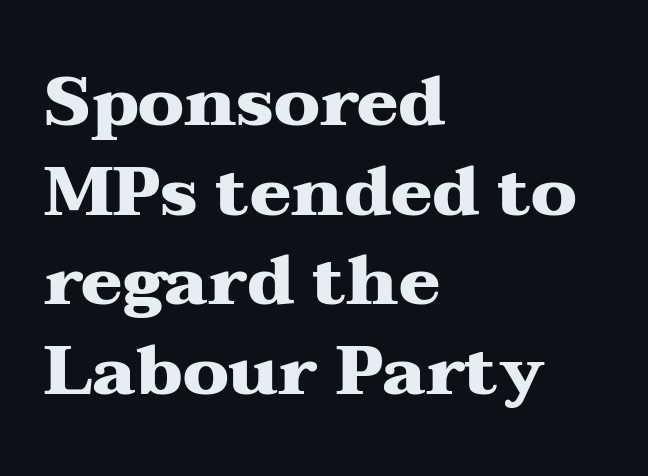
{"serif": "yes", "italic": "no", "bold": "yes", "weight": "heavy", "width": "wide", "stroke_contrast": "medium", "x_height": "medium", "monospaced": "no", "underline": "no", "align": "left", "line_spacing": "normal", "line_spacing_ratio": 1.3, "letter_spacing": "normal", "letter_spacing_em": 0.0, "glyph_px": 69}
